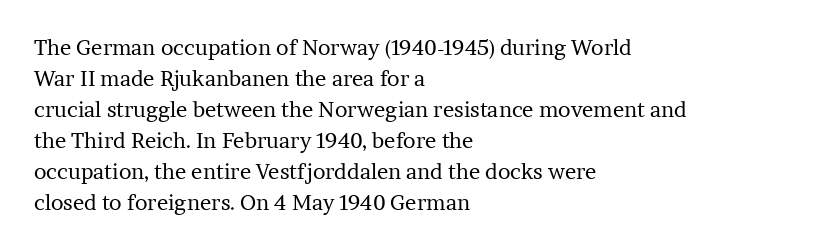
The image shows 21 px text type, upright; set left-aligned, normal line spacing (1.48x), normal letter spacing, not underlined.
